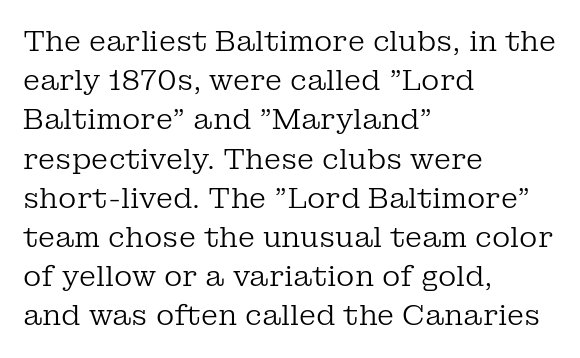
Q: Is the text bold? A: No.
Q: Is the text italic (slanted)? A: No, it is upright.
Q: Is the typeface a serif or a sans-serif typeface? A: Serif.
Q: Is the text underlined? A: No.
Q: How is the paragraph aligned? A: Left-aligned.
Q: Is the spacing between letters normal or unusually wide? A: Normal.
Q: Is the spacing between lines tight, normal or loose? A: Normal.
Q: Width (condensed, normal, or wide)? A: Normal.
Q: Stroke contrast? A: Low.
Q: x-height? A: Medium.
Q: Monospaced? A: No.
